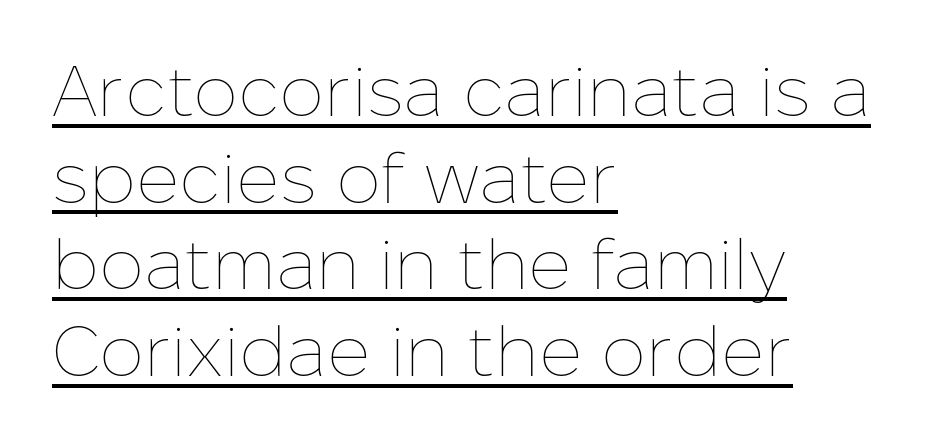
Decoration check: the copy is underlined. Every row of glyphs begins at an identical x-position on the left. Caption: face not bold, strokes unweighted. Italic? Not at all — the glyphs are vertical. The rendering keeps characters at their native spacing.
